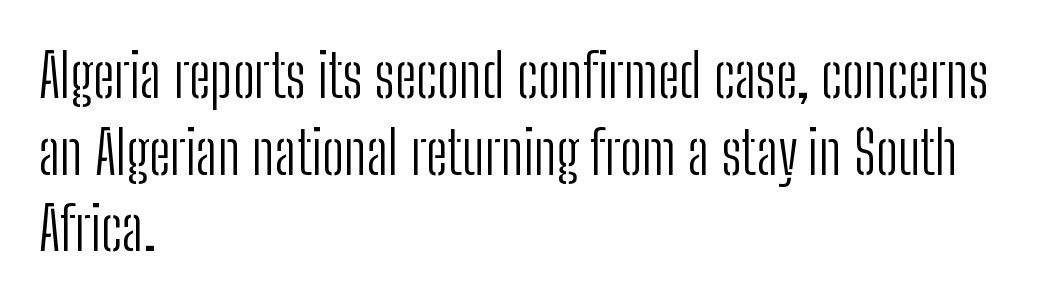
The image shows 59 px light, condensed sans-serif type, upright; set left-aligned, normal line spacing (1.3x), normal letter spacing, not underlined; low stroke contrast and a medium x-height.
